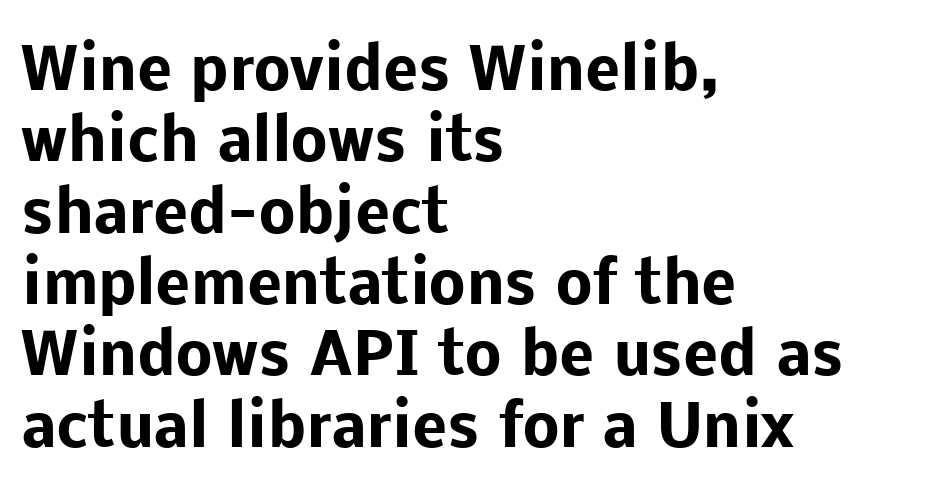
The image shows 58 px heavy sans-serif type, upright; set left-aligned, line spacing 1.23x, normal letter spacing, not underlined; low stroke contrast and a medium x-height.
